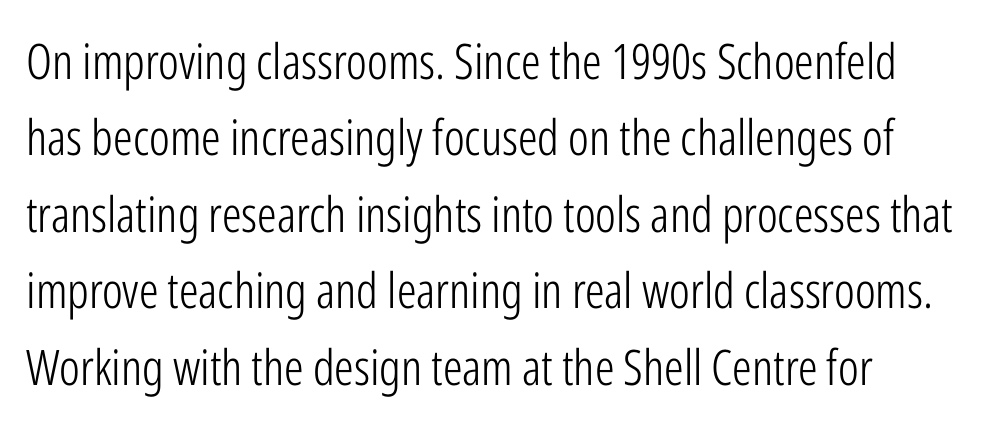
Every character sits straight up, as roman type does. Weight: regular or lighter. The area under the type is left untouched. Words appear dense and cohesive because spacing is normal. Proportional: the letters do not fall into vertical columns. A typesetter would label this face a sans.
